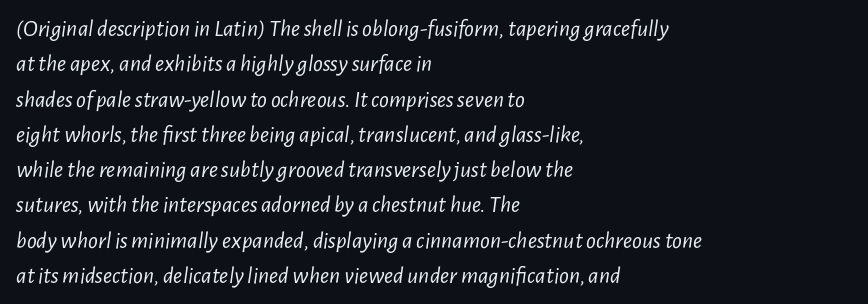
The image shows 24 px text type, italic (leaning right); set left-aligned, normal line spacing (1.47x), normal letter spacing, not underlined.
